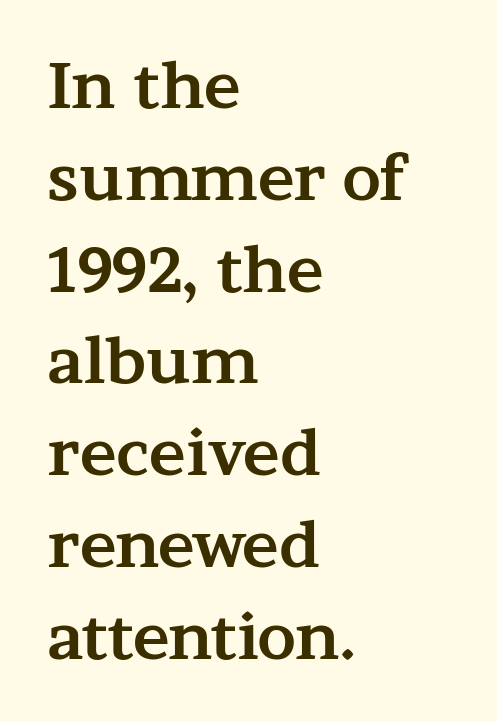
{"serif": "yes", "italic": "no", "bold": "yes", "weight": "bold", "width": "wide", "stroke_contrast": "medium", "x_height": "medium", "monospaced": "no", "underline": "no", "align": "left", "line_spacing": "normal", "line_spacing_ratio": 1.48, "letter_spacing": "normal", "letter_spacing_em": 0.0, "glyph_px": 62}
